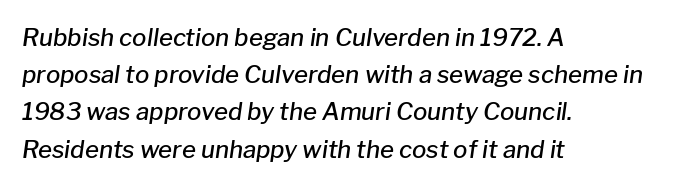
The image shows 24 px text type, italic (leaning right); set left-aligned, normal line spacing (1.55x), normal letter spacing, not underlined.
